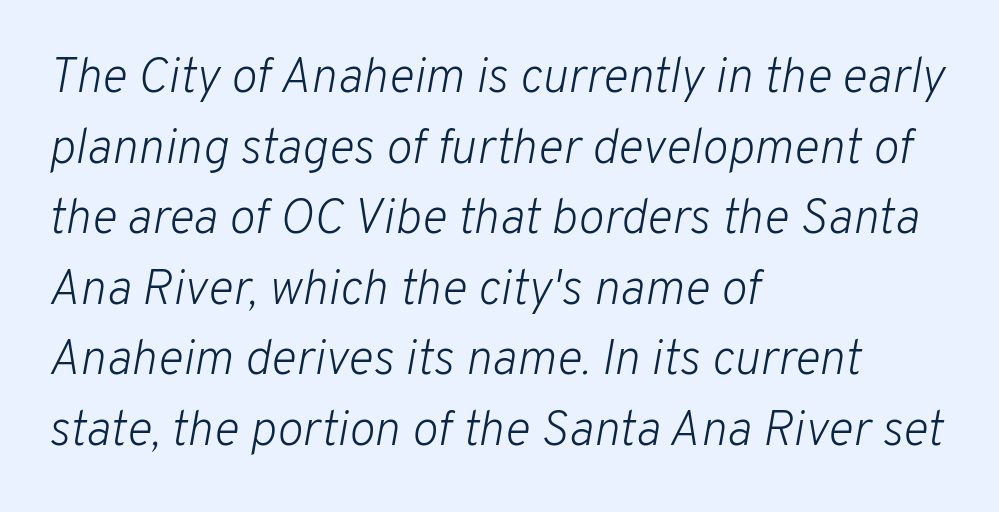
{"italic": "yes", "lean": "right", "slant_degrees": 10, "bold": "no", "weight": "light", "width": "normal", "stroke_contrast": "low", "x_height": "medium", "monospaced": "no", "underline": "no", "align": "left", "line_spacing": "normal", "line_spacing_ratio": 1.44, "letter_spacing": "normal", "letter_spacing_em": 0.0, "glyph_px": 49}
